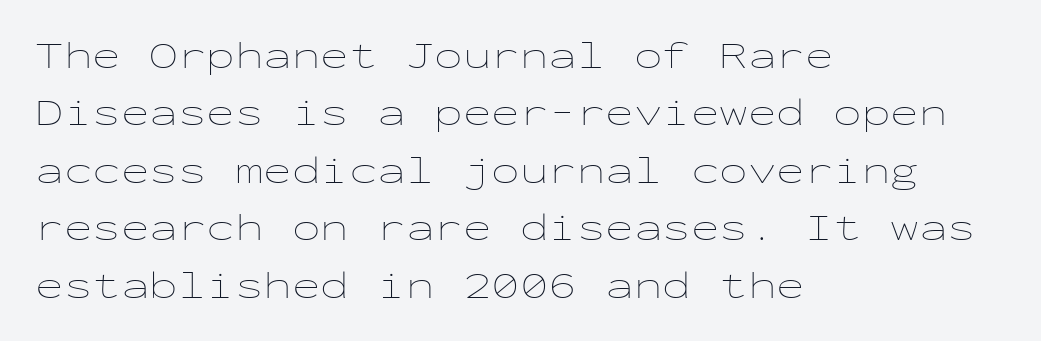
The image shows 38 px thin, wide type, upright, monospaced; set left-aligned, normal line spacing (1.51x), normal letter spacing, not underlined; low stroke contrast and a medium x-height.
